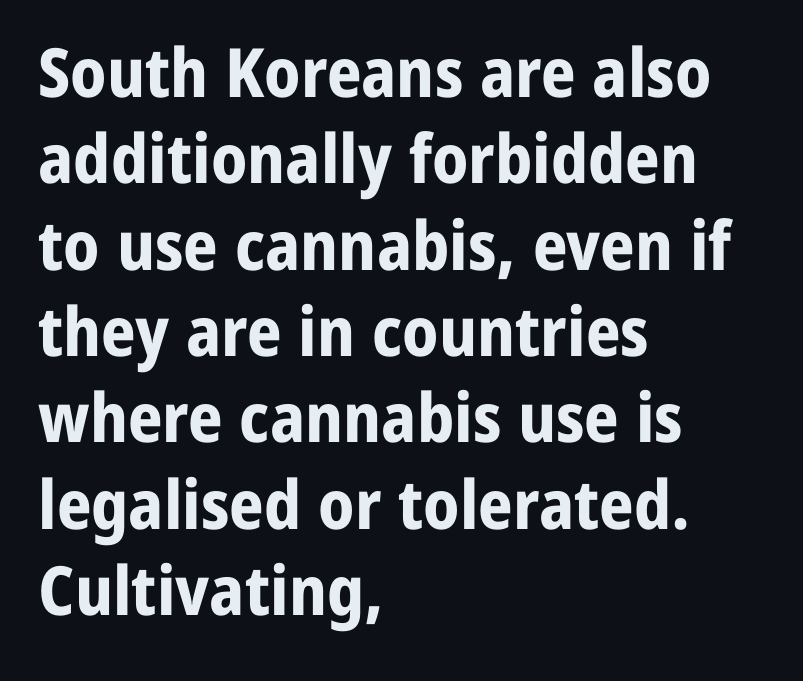
The zone under the glyphs is completely vacant. Standard letterfit; no display-style spreading of the glyphs. Its strokes are broad and dark, the hallmark of bold type. Is this a fixed-width face? No — the glyphs have proportional, varying widths.
